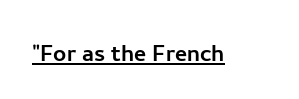
No feet cap the strokes, marking this as sans-serif type. Do the characters align in a grid? No, the font is proportional. Characters follow at the spacing the type designer built in. Glance below the letters and you will spot a drawn line. Nope, not italic — everything's standing straight.
